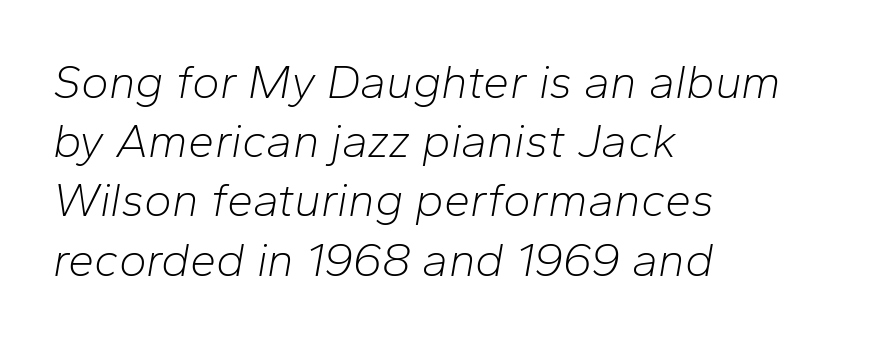
The image shows 47 px light type, italic (leaning right); set left-aligned, normal line spacing (1.26x), normal letter spacing, not underlined; low stroke contrast and a medium x-height.
